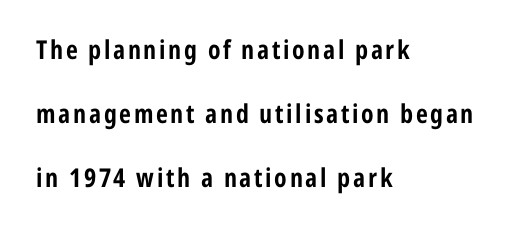
The passage shown stacks its lines with a broad gap. This is heavy type, rendered in bold. The specimen reads as upright at a glance. Where is the straight margin? On the left. The strip under each line holds only bare page.
